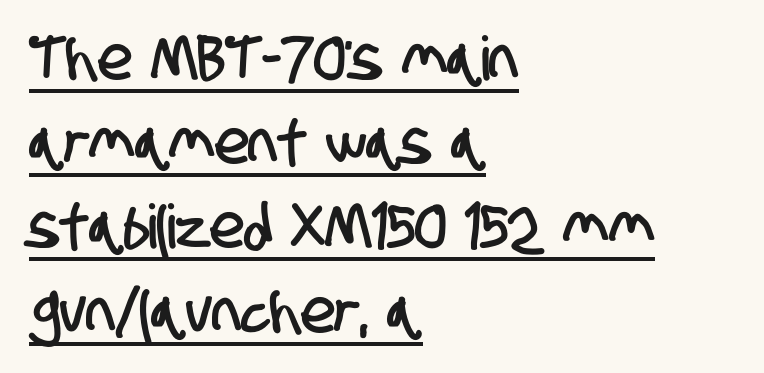
This block has exactly the height ordinary leading produces. The font family rendered here belongs to the sans-serif group. What decoration does the sample have? An underline. The passage is arranged the way most books set body copy — flush left. The type is set solid horizontally, with unmodified tracking. The letters advance in unequal steps, a hallmark of proportional type.
